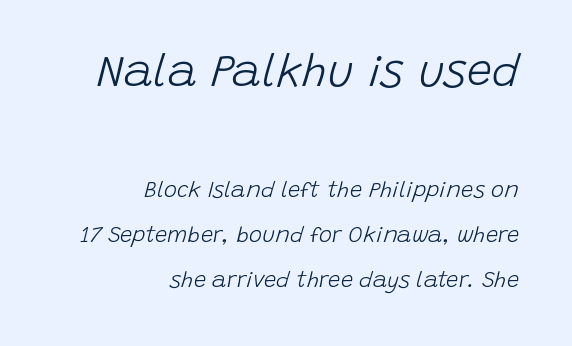
A clean baseline with only descenders dipping below it. The passage shown is typed in a proportional face where columns would drift. The passage shown begins with its larger block and ends with its smaller one. No heavy texture on the line: the type isn't bold. The ragged edge is on the left, which tells us the setting is flush right. When letters slant like this, we call the style italic.
